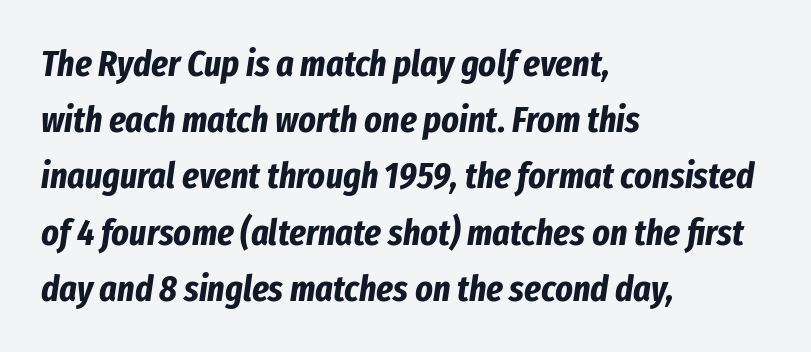
Q: Is the text bold? A: Yes.
Q: Is the text italic (slanted)? A: Yes, it leans right by about 8 degrees.
Q: Is the text underlined? A: No.
Q: How is the paragraph aligned? A: Left-aligned.
Q: Is the spacing between letters normal or unusually wide? A: Normal.
Q: Is the spacing between lines tight, normal or loose? A: Normal.
Q: Width (condensed, normal, or wide)? A: Condensed.
Q: Stroke contrast? A: Low.
Q: x-height? A: Medium.
Q: Monospaced? A: No.
